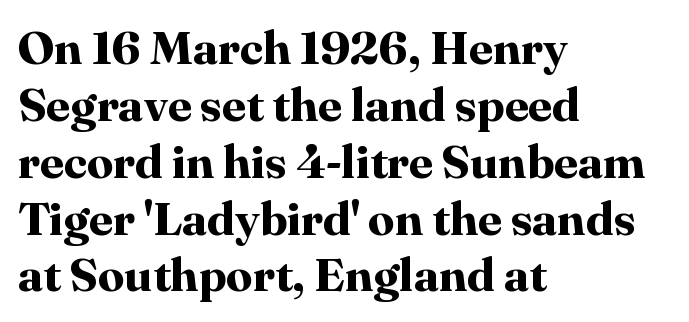
{"serif": "yes", "italic": "no", "bold": "yes", "weight": "bold", "width": "normal", "stroke_contrast": "high", "x_height": "medium", "monospaced": "no", "underline": "no", "align": "left", "line_spacing_ratio": 1.21, "letter_spacing": "normal", "letter_spacing_em": 0.0, "glyph_px": 47}
